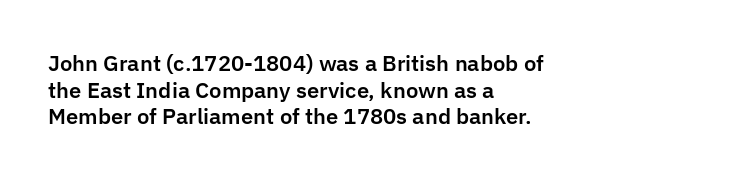
The image shows 21 px text type, upright; set left-aligned, normal line spacing (1.27x), normal letter spacing, not underlined.
